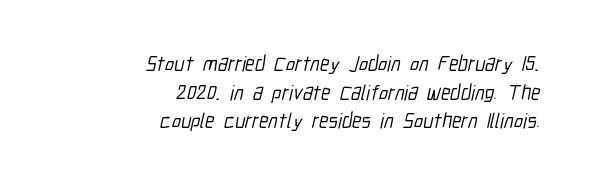
Q: Is the text underlined? A: No.
Q: How is the paragraph aligned? A: Right-aligned.
Q: Is the spacing between letters normal or unusually wide? A: Normal.
Q: Is the spacing between lines tight, normal or loose? A: Normal.
